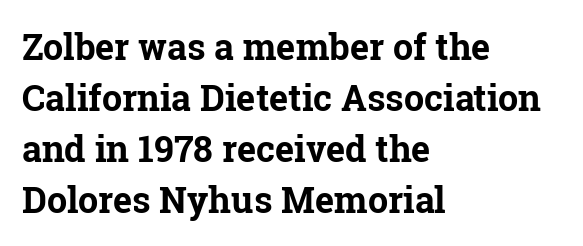
The image shows 36 px bold serif type, upright; set left-aligned, normal line spacing (1.42x), normal letter spacing, not underlined; low stroke contrast and a medium x-height.
